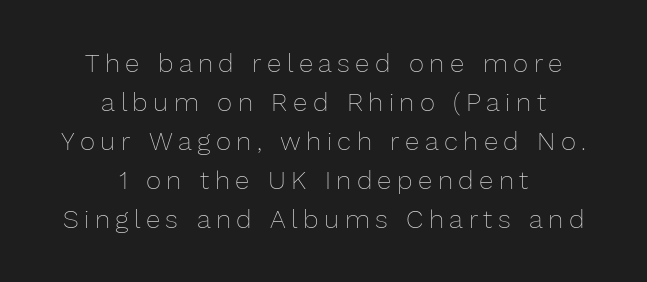
The image shows 26 px text type, upright; set centered, normal line spacing (1.5x), unusually wide letter spacing (+0.21 em), not underlined.
